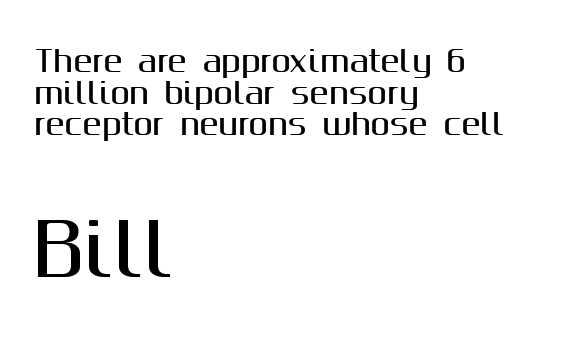
The image shows 72 px sans-serif type, upright; set left-aligned, tight line spacing (1.09x), normal letter spacing, not underlined; the second (bottom) block is 2.48x larger; medium stroke contrast and a medium x-height.
